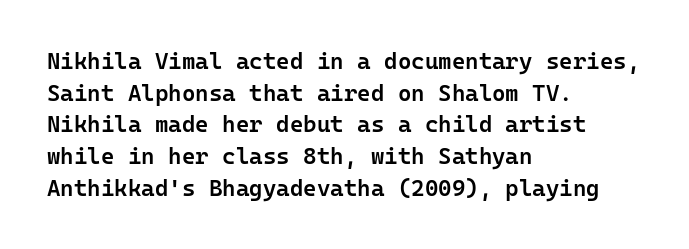
The image shows 23 px text type, upright; set left-aligned, normal line spacing (1.38x), normal letter spacing, not underlined.
